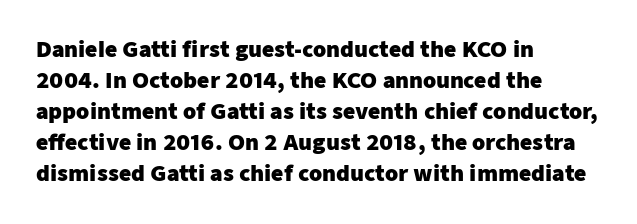
These lines keep a tight, regular rhythm from letter to letter. The typesetting leans heavy: a genuine bold. Line beginnings align vertically; line endings do not. If you drew a line through each stem, it would be perfectly vertical. Letters rest on an invisible, unmarked baseline.
